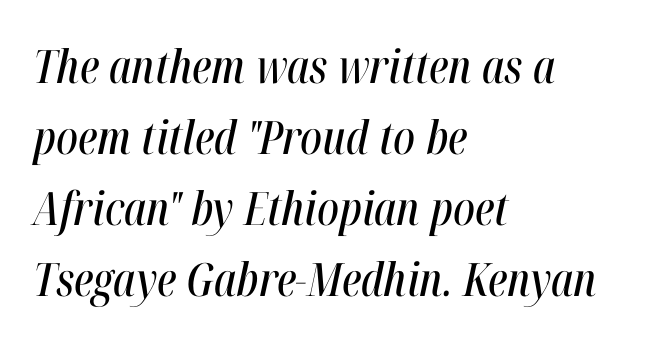
{"italic": "yes", "lean": "right", "slant_degrees": 12, "width": "condensed", "stroke_contrast": "high", "x_height": "medium", "monospaced": "no", "underline": "no", "align": "left", "line_spacing": "normal", "line_spacing_ratio": 1.54, "letter_spacing": "normal", "letter_spacing_em": 0.0, "glyph_px": 46}
